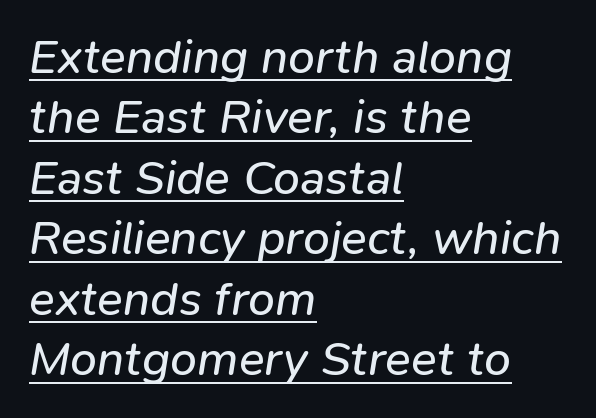
{"italic": "yes", "lean": "right", "slant_degrees": 9, "bold": "no", "weight": "regular", "width": "normal", "stroke_contrast": "low", "x_height": "medium", "monospaced": "no", "underline": "yes", "align": "left", "line_spacing": "normal", "line_spacing_ratio": 1.26, "letter_spacing": "normal", "letter_spacing_em": 0.0, "glyph_px": 48}
